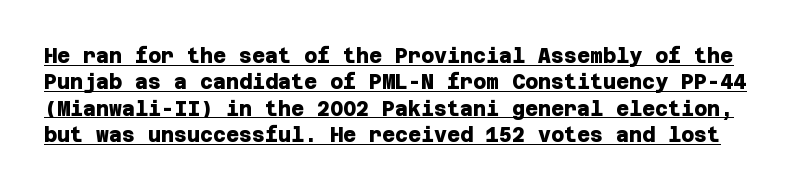
Q: Is the text bold? A: Yes.
Q: Is the text underlined? A: Yes.
Q: Is the spacing between letters normal or unusually wide? A: Normal.
Q: Is the spacing between lines tight, normal or loose? A: Normal.
